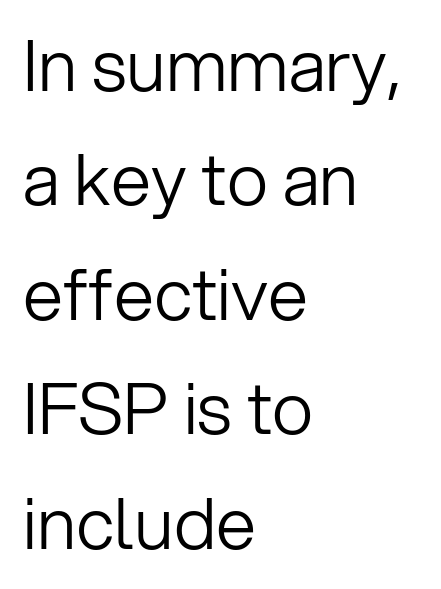
{"serif": "no", "italic": "no", "bold": "no", "weight": "light", "width": "normal", "stroke_contrast": "low", "x_height": "medium", "monospaced": "no", "underline": "no", "align": "left", "line_spacing": "normal", "line_spacing_ratio": 1.59, "letter_spacing": "normal", "letter_spacing_em": 0.0, "glyph_px": 72}
